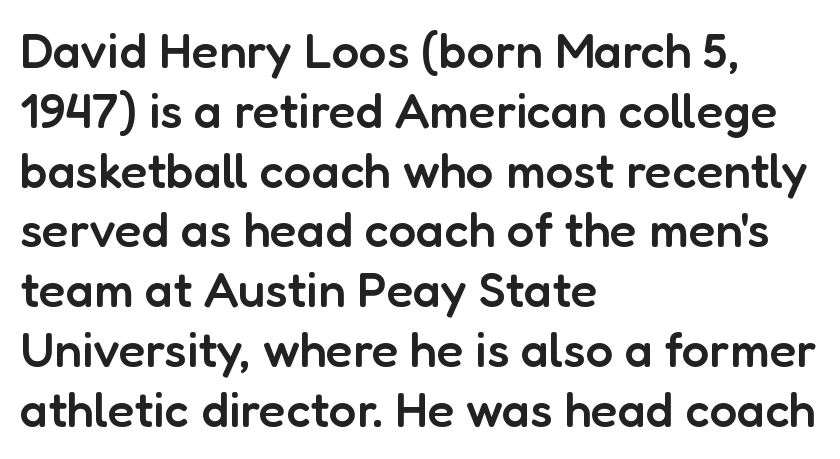
{"serif": "no", "italic": "no", "bold": "semi", "weight": "semibold", "width": "normal", "stroke_contrast": "low", "x_height": "medium", "monospaced": "no", "underline": "no", "align": "left", "line_spacing_ratio": 1.22, "letter_spacing": "normal", "letter_spacing_em": 0.0, "glyph_px": 49}
